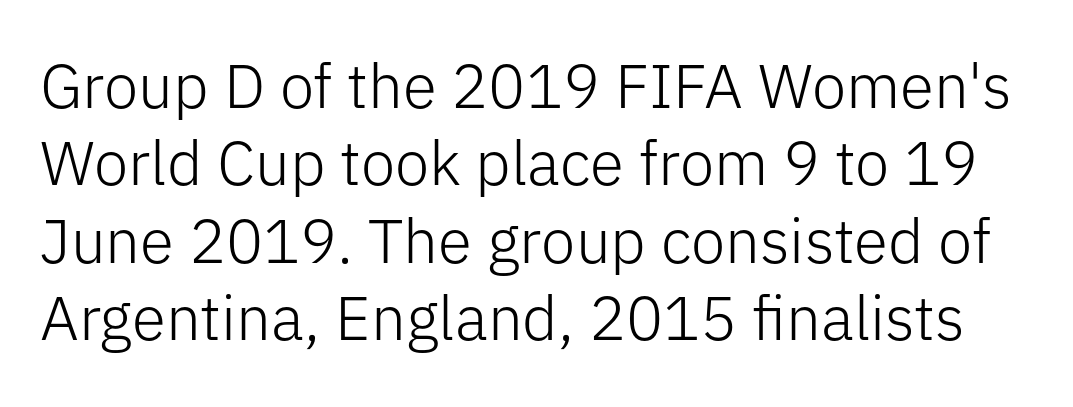
The image shows 62 px light sans-serif type, upright; set normal line spacing (1.25x), normal letter spacing, not underlined; low stroke contrast and a medium x-height.
